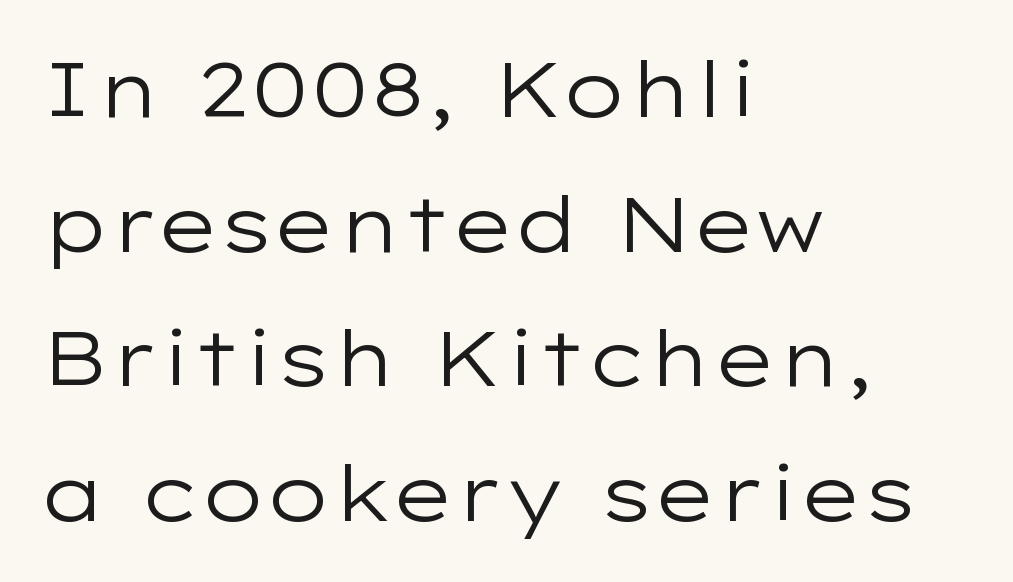
The image shows 77 px regular-weight, wide sans-serif type, upright; set left-aligned, line spacing 1.75x, normal letter spacing, not underlined; low stroke contrast and a medium x-height.
